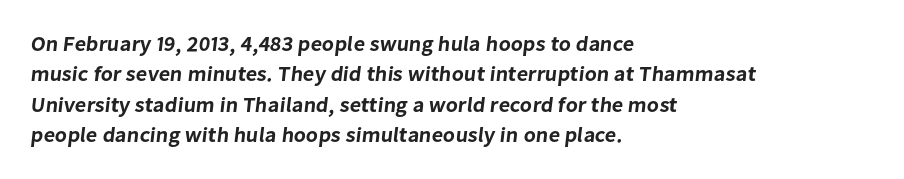
{"underline": "no", "align": "left", "line_spacing": "normal", "line_spacing_ratio": 1.45, "letter_spacing": "normal", "letter_spacing_em": 0.0, "glyph_px": 21}
